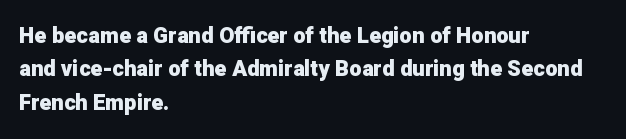
The image shows 22 px bold type, upright; set left-aligned, normal line spacing (1.52x), normal letter spacing, not underlined.
